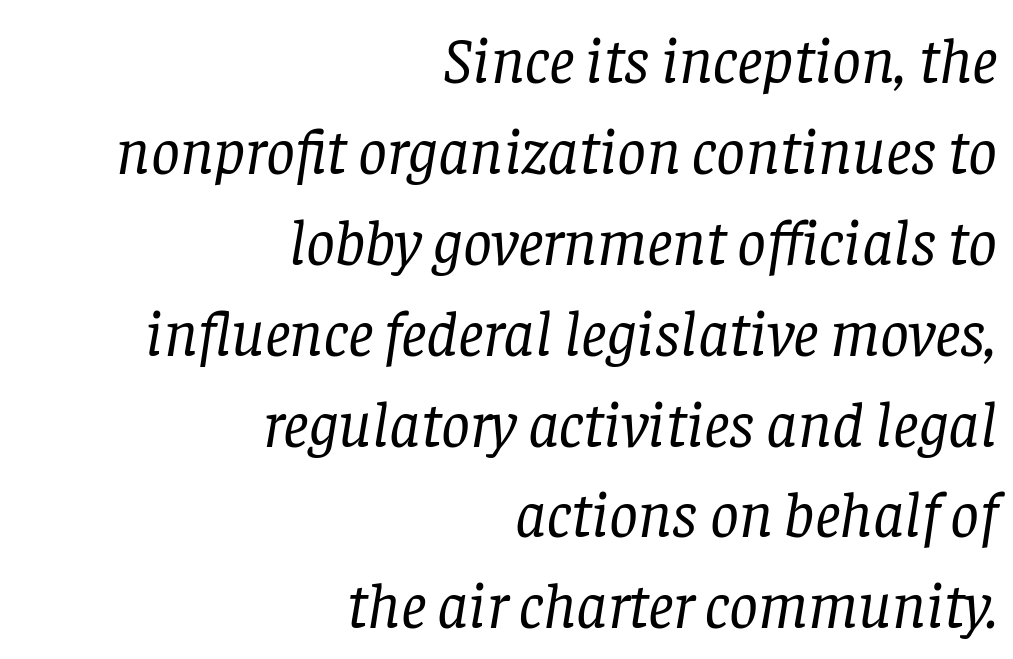
{"serif": "yes", "italic": "yes", "lean": "right", "slant_degrees": 8, "bold": "no", "weight": "regular", "width": "normal", "stroke_contrast": "low", "x_height": "large", "monospaced": "no", "underline": "no", "align": "right", "line_spacing": "normal", "line_spacing_ratio": 1.42, "letter_spacing": "normal", "letter_spacing_em": 0.0, "glyph_px": 64}
